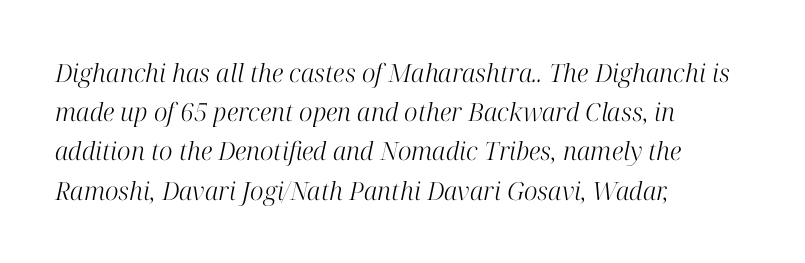
The font is comparable to plain body text, perhaps lighter. Characters follow at the spacing the type designer built in. The glyphs look as if they've been sheared to an angle. The leading is moderate, giving the passage an even texture. Type without underlining.
